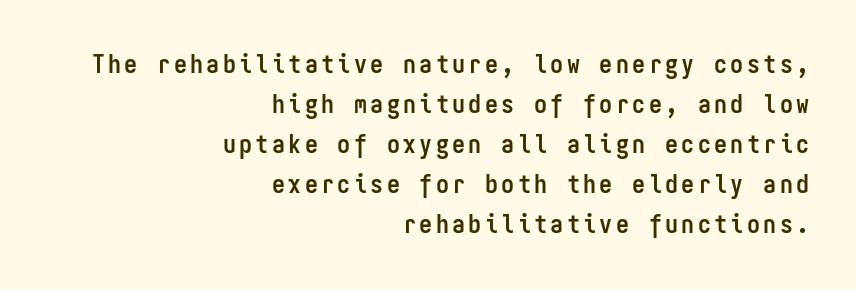
The image shows 26 px bold type, upright; set right-aligned, normal line spacing (1.54x), not underlined.
